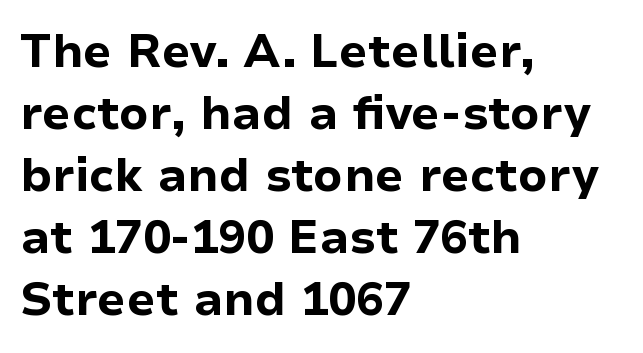
Q: Is the text bold? A: Yes.
Q: Is the text italic (slanted)? A: No, it is upright.
Q: Is the typeface a serif or a sans-serif typeface? A: Sans-serif.
Q: Is the text underlined? A: No.
Q: How is the paragraph aligned? A: Left-aligned.
Q: Is the spacing between letters normal or unusually wide? A: Normal.
Q: Is the spacing between lines tight, normal or loose? A: Normal.
Q: Width (condensed, normal, or wide)? A: Normal.
Q: Stroke contrast? A: Low.
Q: x-height? A: Medium.
Q: Monospaced? A: No.
